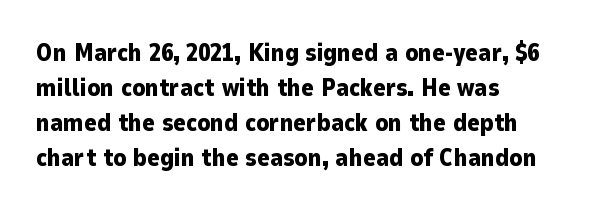
{"italic": "no", "bold": "yes", "underline": "no", "align": "left", "line_spacing": "normal", "line_spacing_ratio": 1.46, "letter_spacing": "normal", "letter_spacing_em": 0.0, "glyph_px": 24}
